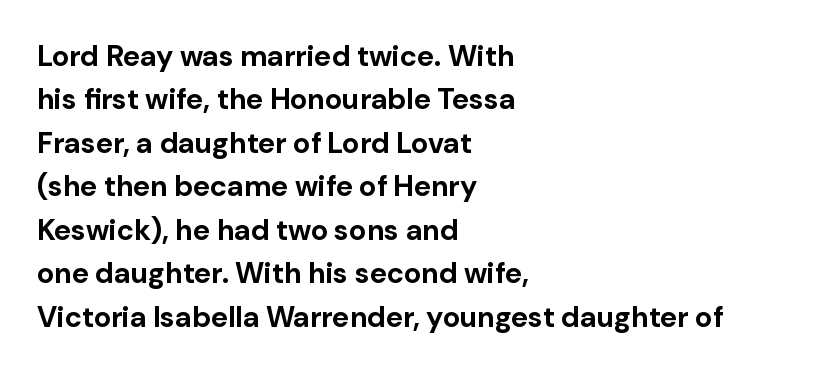
{"serif": "no", "italic": "no", "bold": "yes", "weight": "bold", "width": "normal", "stroke_contrast": "low", "x_height": "medium", "monospaced": "no", "underline": "no", "align": "left", "line_spacing": "normal", "line_spacing_ratio": 1.5, "letter_spacing": "normal", "letter_spacing_em": 0.0, "glyph_px": 29}
